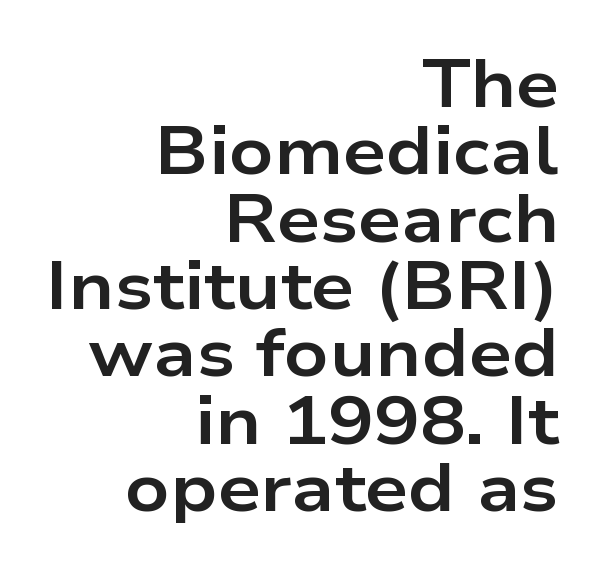
Q: Is the text bold? A: Yes.
Q: Is the text italic (slanted)? A: No, it is upright.
Q: Is the typeface a serif or a sans-serif typeface? A: Sans-serif.
Q: Is the text underlined? A: No.
Q: How is the paragraph aligned? A: Right-aligned.
Q: Is the spacing between letters normal or unusually wide? A: Normal.
Q: Is the spacing between lines tight, normal or loose? A: Tight.
Q: Width (condensed, normal, or wide)? A: Wide.
Q: Stroke contrast? A: Low.
Q: x-height? A: Medium.
Q: Monospaced? A: No.
